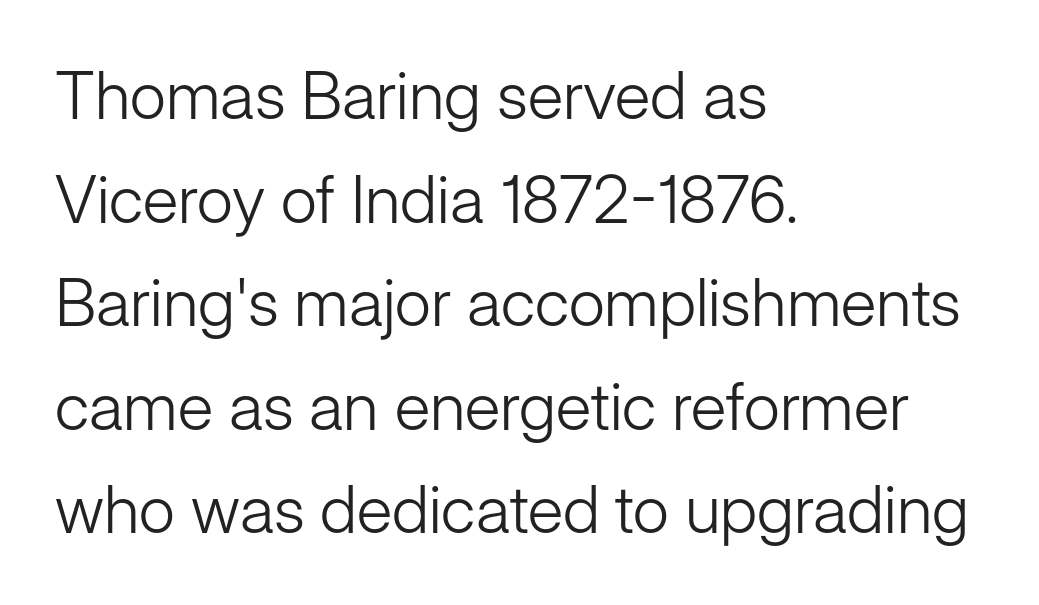
The font family rendered here belongs to the sans-serif group. The rendering uses a moderate line-height, typical for paragraphs. The rendering keeps characters at their native spacing. The strokes are not fattened; the text isn't bold. This rendering uses left alignment, leaving the right contour irregular. Check the space under the baseline: it is left empty.
